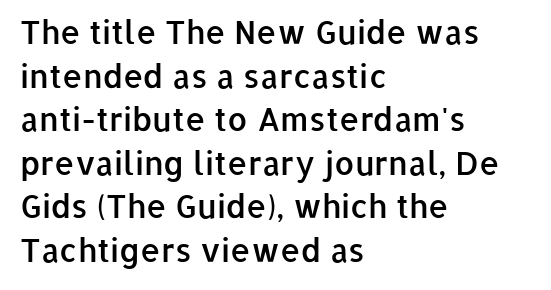
Slightly chunky letters — semibold, I'd say, not full bold. Standard letterfit; no display-style spreading of the glyphs. The font family rendered here belongs to the sans-serif group. Each new line begins a customary step beneath the previous one.
